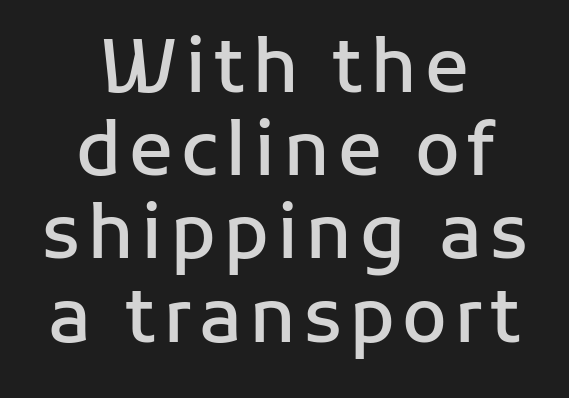
The image shows 73 px semibold sans-serif type, upright; set centered, tight line spacing (1.14x), not underlined; low stroke contrast and a medium x-height.
